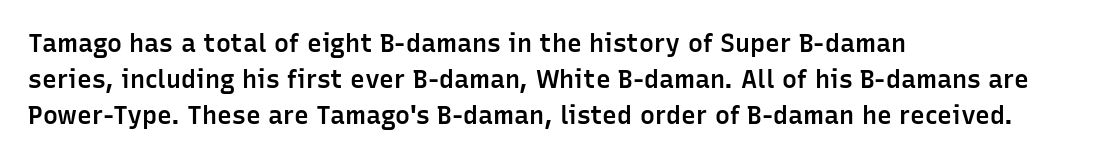
No italicization has been applied; the sample stays upright. How heavy is the stroke? Medium-heavy — a semibold, shy of bold. Default kerning and tracking; the words read as compact shapes. In CSS terms this would be text-align: left. Line spacing here is normal. The specimen omits any rule beneath the text block's lines.
